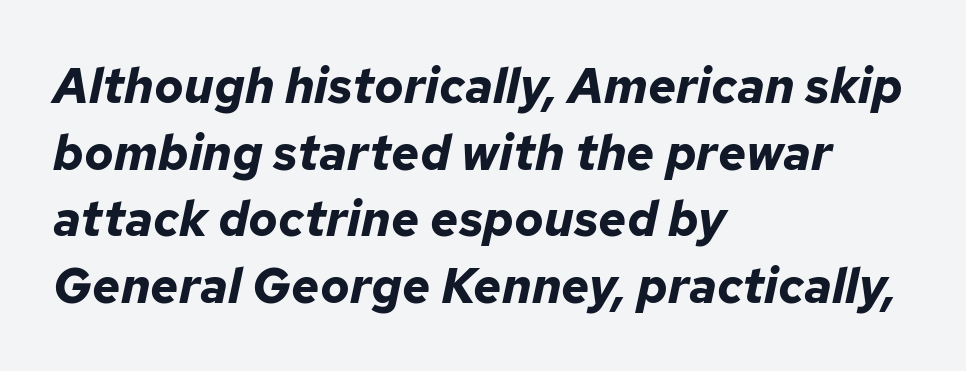
{"italic": "yes", "lean": "right", "slant_degrees": 12, "bold": "yes", "weight": "bold", "width": "normal", "stroke_contrast": "low", "x_height": "medium", "monospaced": "no", "underline": "no", "align": "left", "line_spacing": "normal", "line_spacing_ratio": 1.36, "letter_spacing": "normal", "letter_spacing_em": 0.0, "glyph_px": 49}
